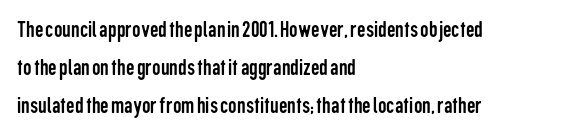
Q: Is the text bold? A: No.
Q: Is the text italic (slanted)? A: No, it is upright.
Q: Is the text underlined? A: No.
Q: How is the paragraph aligned? A: Left-aligned.
Q: Is the spacing between letters normal or unusually wide? A: Normal.
Q: Is the spacing between lines tight, normal or loose? A: Normal.
